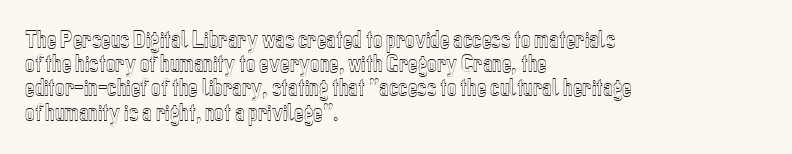
{"italic": "no", "underline": "no", "align": "left", "line_spacing_ratio": 1.21, "letter_spacing": "normal", "letter_spacing_em": 0.0, "glyph_px": 20}
